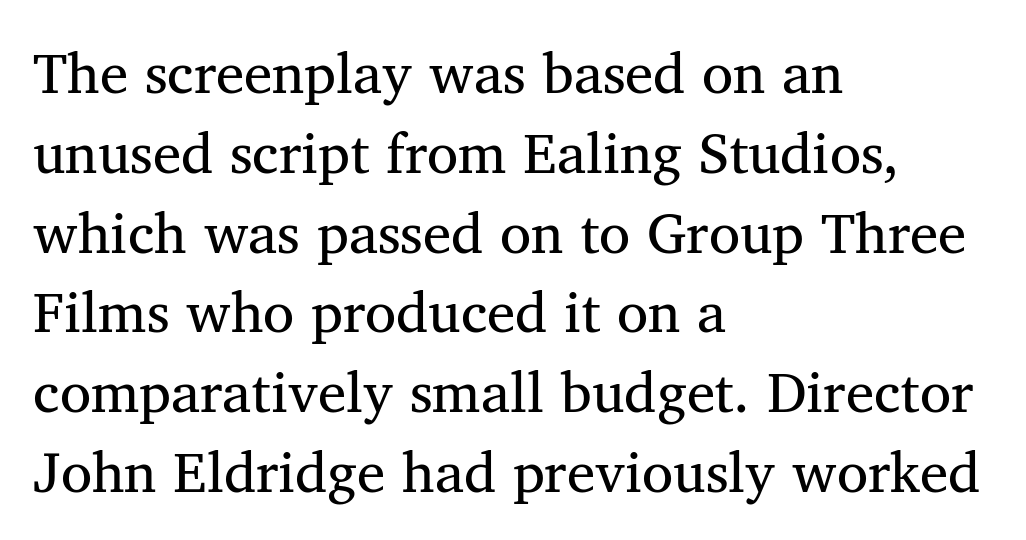
The image shows 57 px regular-weight serif type, upright; set left-aligned, normal line spacing (1.4x), normal letter spacing, not underlined; medium stroke contrast and a medium x-height.
